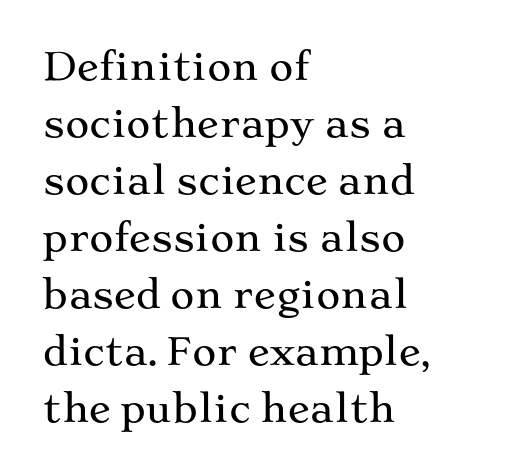
{"serif": "yes", "italic": "no", "width": "wide", "stroke_contrast": "medium", "x_height": "medium", "monospaced": "no", "underline": "no", "align": "left", "line_spacing": "normal", "line_spacing_ratio": 1.54, "letter_spacing": "normal", "letter_spacing_em": 0.0, "glyph_px": 37}
